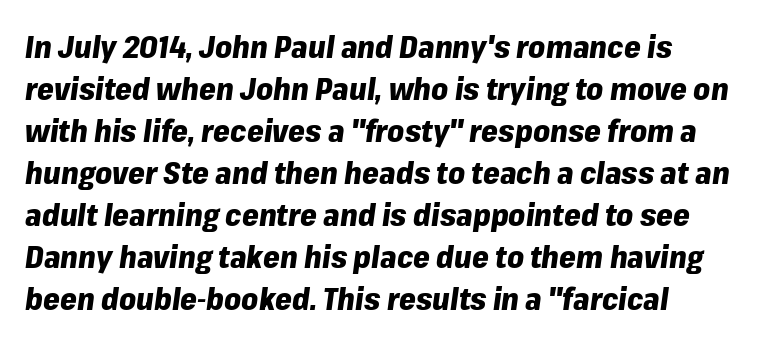
The passage shown has conventional tracking throughout. The rendering uses a bold face; every stroke is thick and dark. The compositor pushed each line to the left boundary. The letters advance in unequal steps, a hallmark of proportional type.
